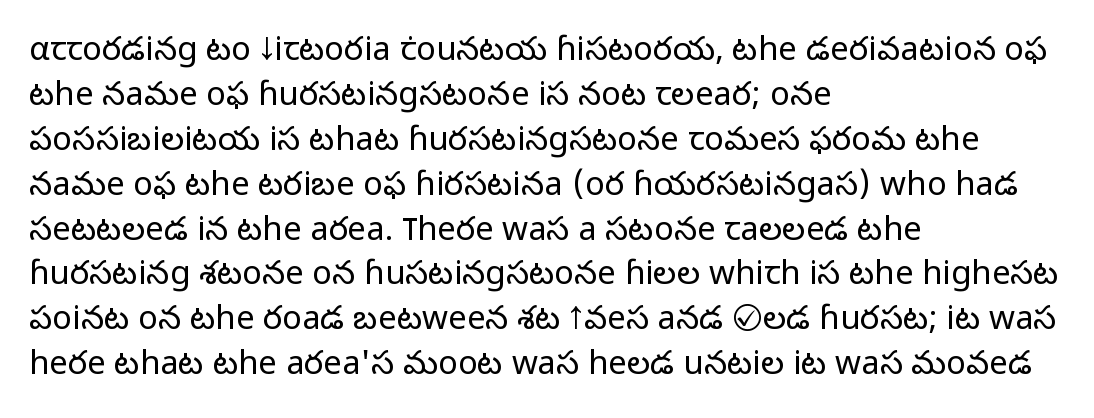
Quick note: underline off. Posture: straight, roman, zero tilt. You could call the tracking neutral — neither tight nor loose. The strokes carry an ordinary text weight at most.
